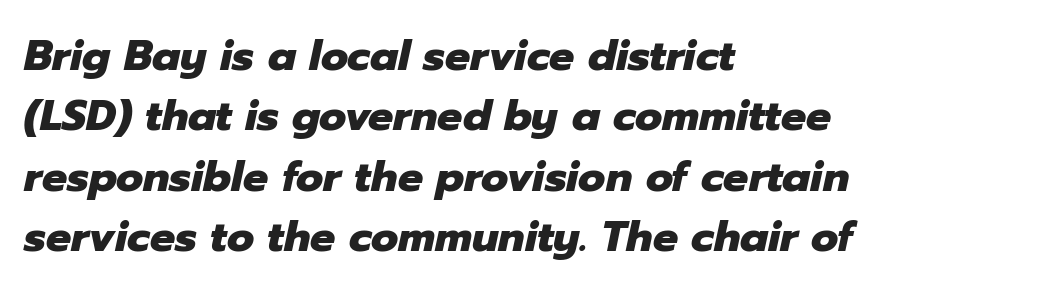
The image shows 42 px heavy type, italic (leaning right); set left-aligned, normal line spacing (1.44x), normal letter spacing, not underlined; low stroke contrast and a medium x-height.
